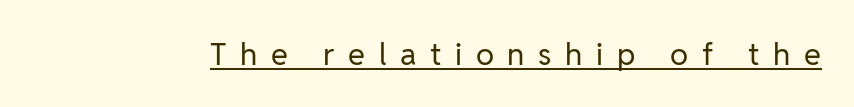
Looks like someone drew a line under every word here. The strokes are not fattened; the text isn't bold. A roman cut, with each character standing at attention. No feet cap the strokes, marking this as sans-serif type. Character widths vary here, with narrow letters taking less room than wide ones.
